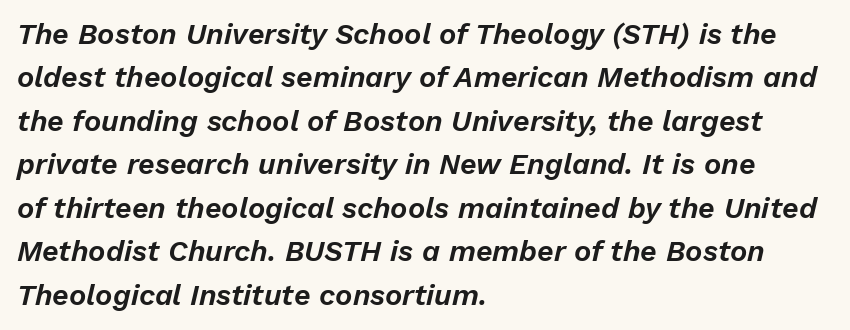
The image shows 29 px text type, italic (leaning right); set left-aligned, normal line spacing (1.5x), normal letter spacing, not underlined; low stroke contrast and a medium x-height.
